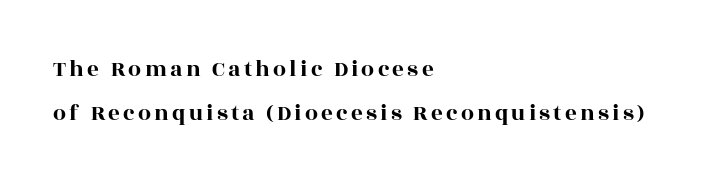
Honestly, the rows look like they've been pulled way apart. Posture: vertical. The foot of each line stays bare and open. The typesetter chose a ragged-right arrangement here.
